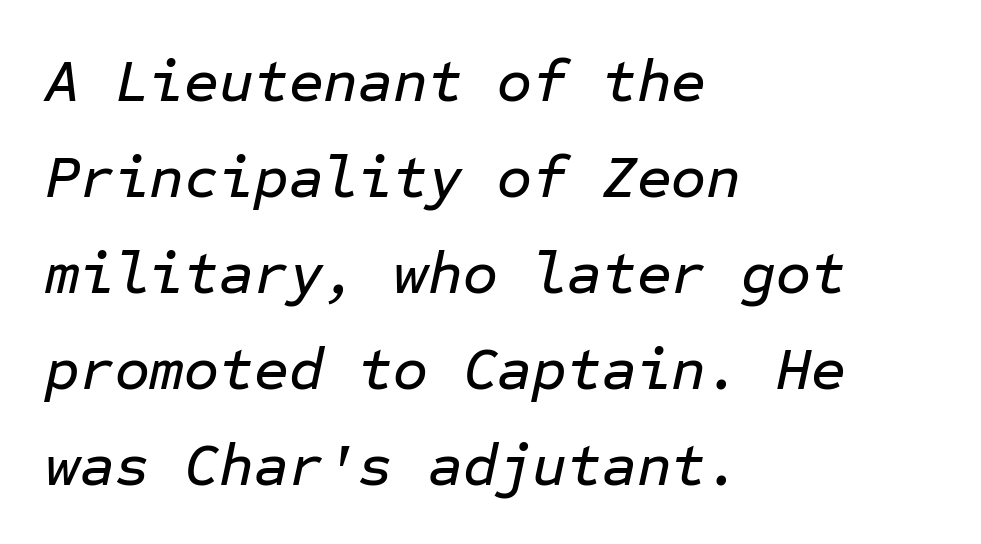
Layout note: lines flush left. Just letters on the line, the space beneath them empty. Notice how the stems are inclined rather than vertical — that's the hallmark of italics. Each word holds together tightly as a unit, with standard inter-letter gaps.
